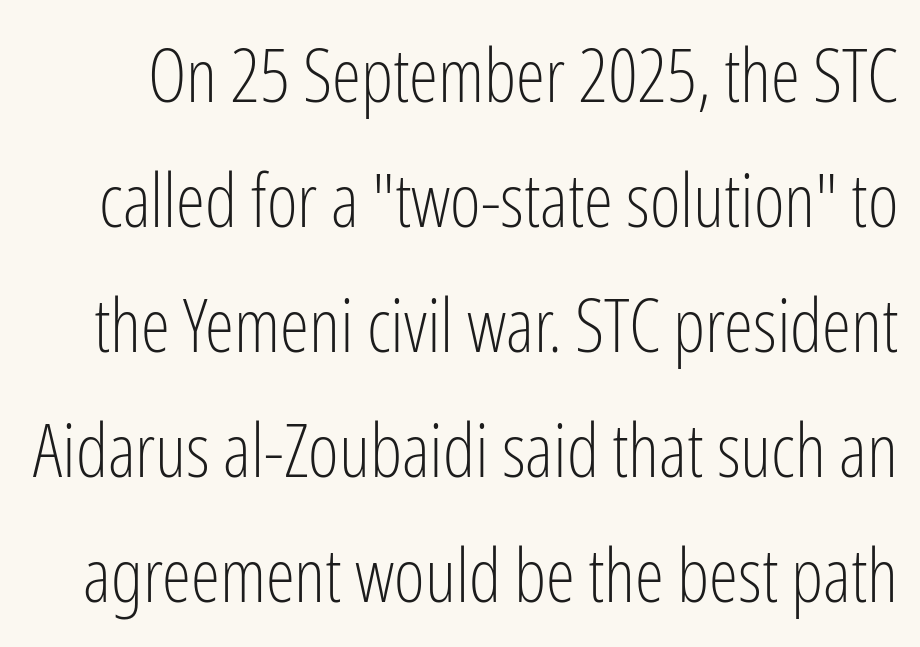
Q: Is the text bold? A: No.
Q: Is the text italic (slanted)? A: No, it is upright.
Q: Is the typeface a serif or a sans-serif typeface? A: Sans-serif.
Q: Is the text underlined? A: No.
Q: Is the spacing between letters normal or unusually wide? A: Normal.
Q: Is the spacing between lines tight, normal or loose? A: Normal.
Q: Width (condensed, normal, or wide)? A: Condensed.
Q: Stroke contrast? A: Low.
Q: x-height? A: Medium.
Q: Monospaced? A: No.
